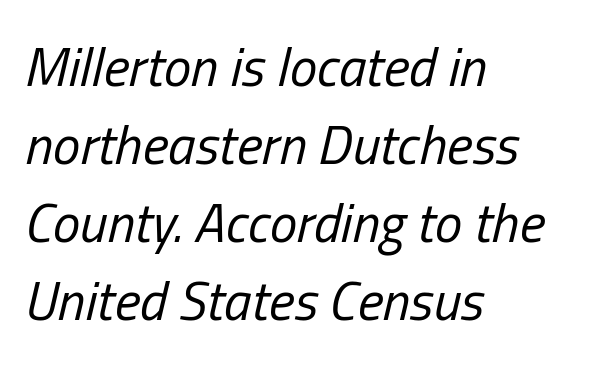
Q: Is the text bold? A: No.
Q: Is the text italic (slanted)? A: Yes, it leans right by about 13 degrees.
Q: Is the text underlined? A: No.
Q: How is the paragraph aligned? A: Left-aligned.
Q: Is the spacing between letters normal or unusually wide? A: Normal.
Q: Is the spacing between lines tight, normal or loose? A: Normal.
Q: Width (condensed, normal, or wide)? A: Condensed.
Q: Stroke contrast? A: Low.
Q: x-height? A: Medium.
Q: Monospaced? A: No.
